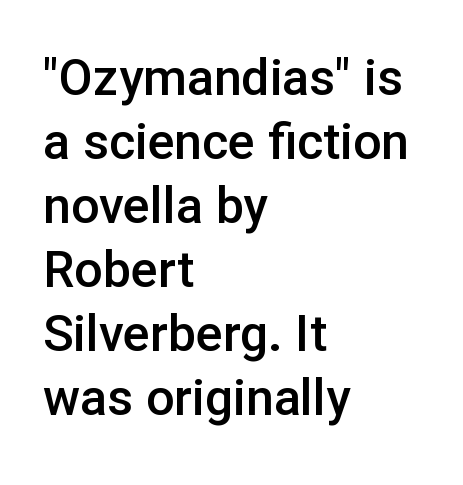
Q: Is the text bold? A: Semi-bold.
Q: Is the text italic (slanted)? A: No, it is upright.
Q: Is the typeface a serif or a sans-serif typeface? A: Sans-serif.
Q: Is the text underlined? A: No.
Q: How is the paragraph aligned? A: Left-aligned.
Q: Is the spacing between letters normal or unusually wide? A: Normal.
Q: Is the spacing between lines tight, normal or loose? A: Normal.
Q: Width (condensed, normal, or wide)? A: Normal.
Q: Stroke contrast? A: Low.
Q: x-height? A: Medium.
Q: Monospaced? A: No.
